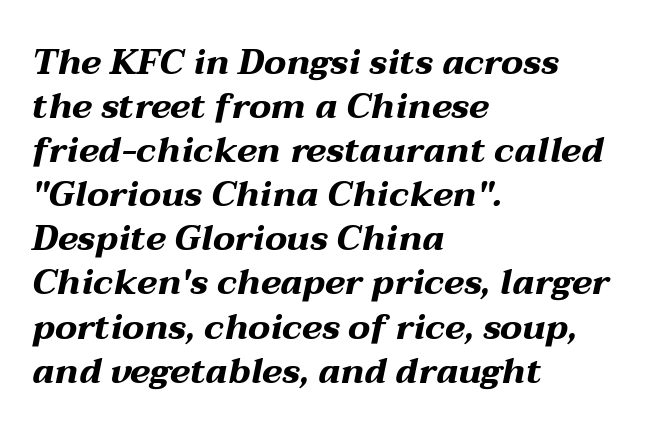
Nothing unusual about the tracking: characters are spaced as the font intends. The strip under each line holds only bare page. Heavy, bold letterforms. Baseline-to-baseline distance is the conventional proportion of letter height. Every character sits at an angle, as italics do.
